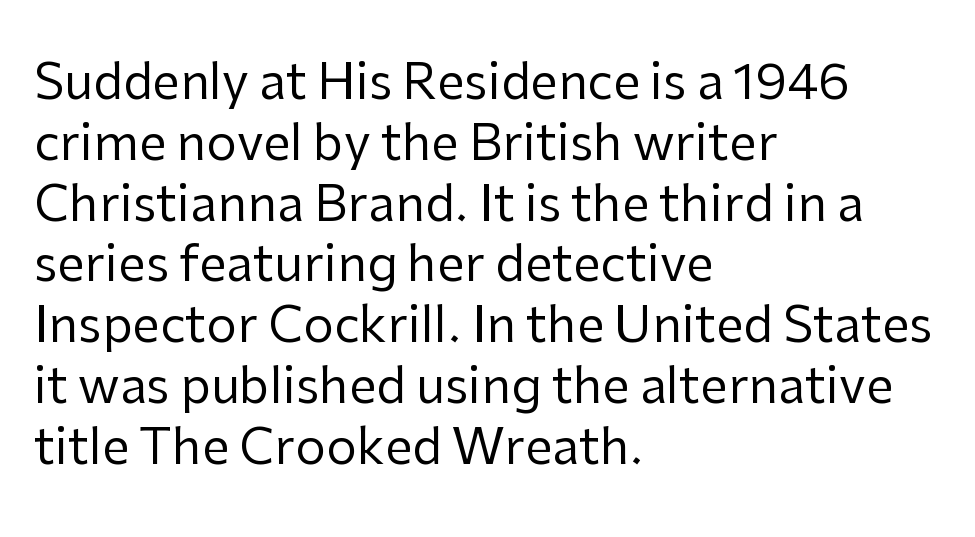
Character widths vary here, with narrow letters taking less room than wide ones. The type family on display is of the sans-serif kind. Each stroke keeps to a modest, everyday thickness or less. Visually the block forms a straight wall on the left and a jagged coastline on the right.
